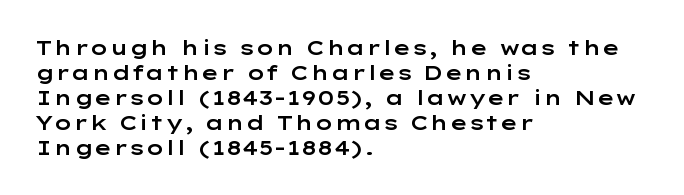
The image shows 20 px text type, upright; set left-aligned, normal line spacing (1.25x), normal letter spacing, not underlined.
